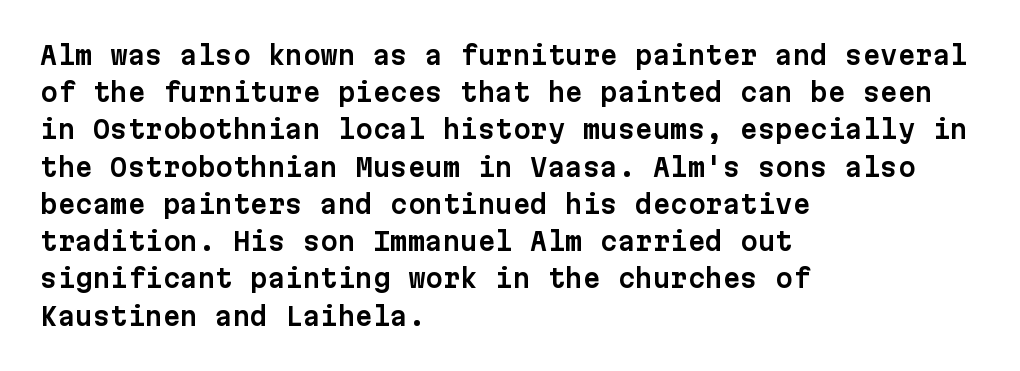
Q: Is the text italic (slanted)? A: No, it is upright.
Q: Is the text underlined? A: No.
Q: How is the paragraph aligned? A: Left-aligned.
Q: Is the spacing between letters normal or unusually wide? A: Normal.
Q: Is the spacing between lines tight, normal or loose? A: Normal.
